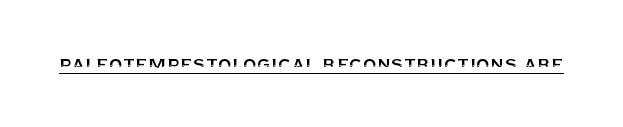
The image shows 22 px text type, upright; set normal letter spacing, underlined.
